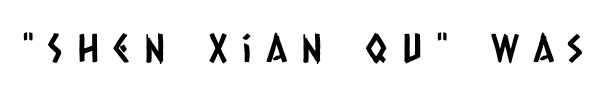
Lines of text with bare space underneath. Look at the bottom of the vertical strokes: they stop flat, with no serifs. How are the letters spaced? Widely, with obvious added tracking. Note the varied advance widths — an 'i' is clearly narrower than an 'm'.
